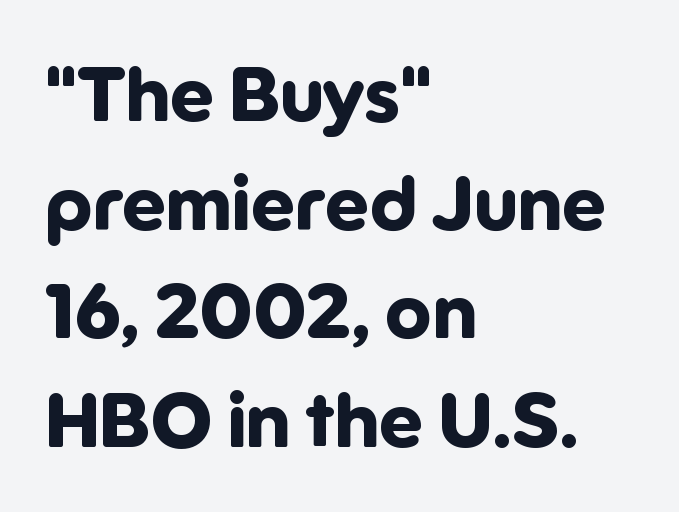
{"serif": "no", "italic": "no", "bold": "yes", "weight": "bold", "width": "normal", "stroke_contrast": "low", "x_height": "medium", "monospaced": "no", "underline": "no", "align": "left", "line_spacing": "normal", "line_spacing_ratio": 1.41, "letter_spacing": "normal", "letter_spacing_em": 0.0, "glyph_px": 77}
